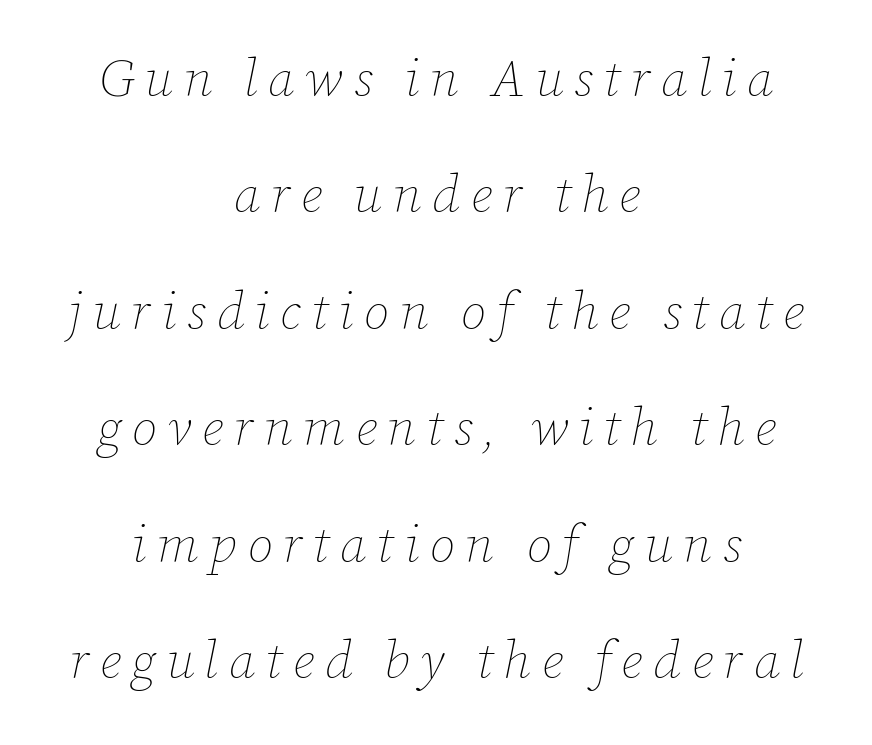
{"italic": "yes", "lean": "right", "slant_degrees": 12, "bold": "no", "weight": "thin", "width": "normal", "stroke_contrast": "low", "x_height": "medium", "monospaced": "no", "underline": "no", "align": "center", "line_spacing": "loose", "line_spacing_ratio": 2.24, "letter_spacing": "wide", "letter_spacing_em": 0.2, "glyph_px": 52}
